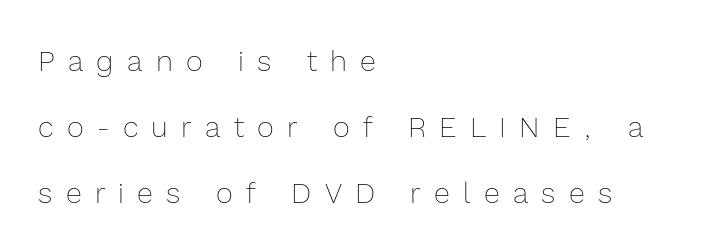
{"italic": "no", "bold": "no", "weight": "thin", "width": "normal", "x_height": "medium", "monospaced": "no", "underline": "no", "align": "left", "line_spacing": "loose", "line_spacing_ratio": 2.27, "letter_spacing": "wide", "letter_spacing_em": 0.46, "glyph_px": 29}
